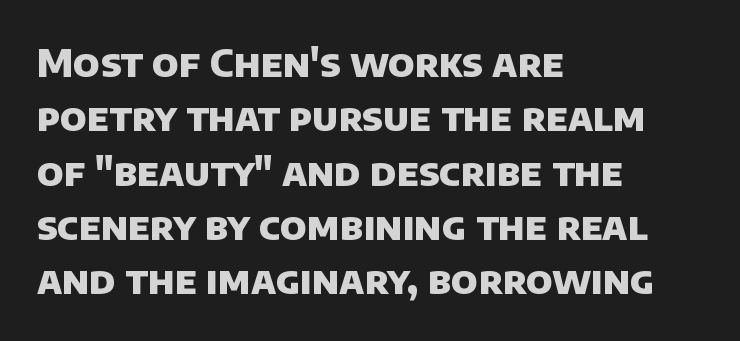
Do the characters align in a grid? No, the font is proportional. The passage shown is not underscored anywhere. Evenly set lines give the paragraph a standard silhouette. The type is set solid horizontally, with unmodified tracking. Does the copy run flush right? No — it runs flush left. Does the type have serifs? No, each stem ends abruptly.
